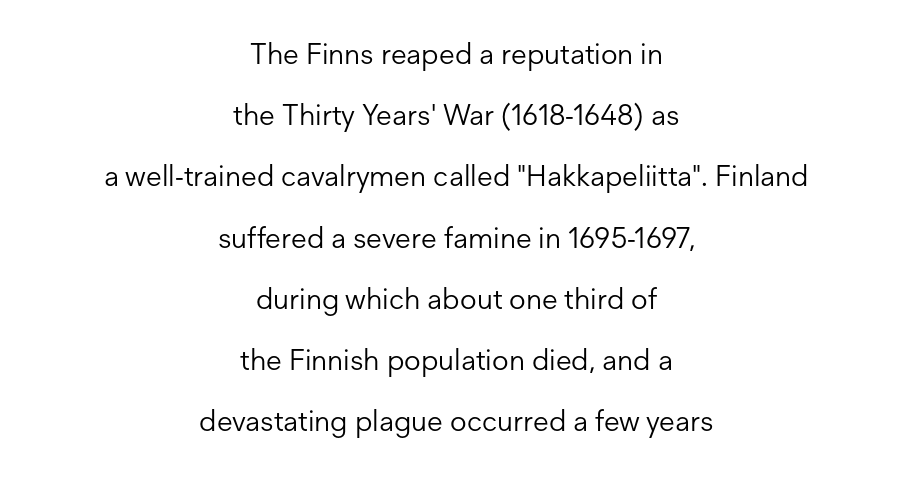
The image shows 29 px light sans-serif type, upright; set centered, loose line spacing (2.11x), normal letter spacing, not underlined; low stroke contrast and a medium x-height.
